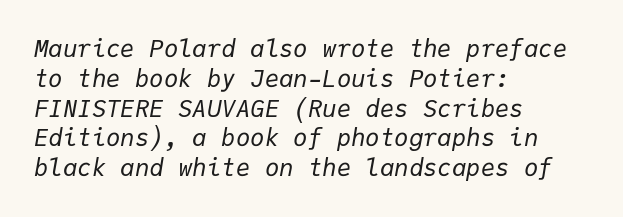
Q: Is the text bold? A: No.
Q: Is the text italic (slanted)? A: Yes, it leans right by about 9 degrees.
Q: Is the text underlined? A: No.
Q: How is the paragraph aligned? A: Left-aligned.
Q: Is the spacing between letters normal or unusually wide? A: Normal.
